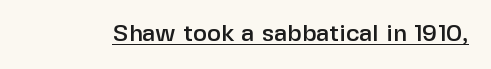
The image shows 24 px text type, upright; set normal letter spacing, underlined.
